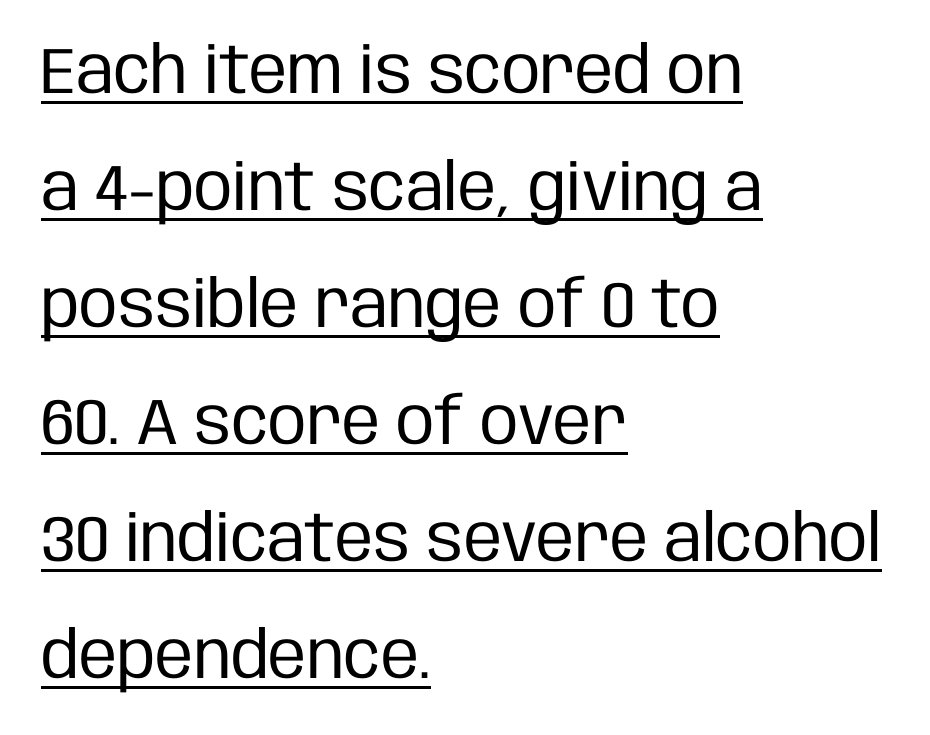
The image shows 65 px regular-weight, condensed sans-serif type, upright; set left-aligned, line spacing 1.8x, normal letter spacing, underlined; low stroke contrast and a large x-height.
